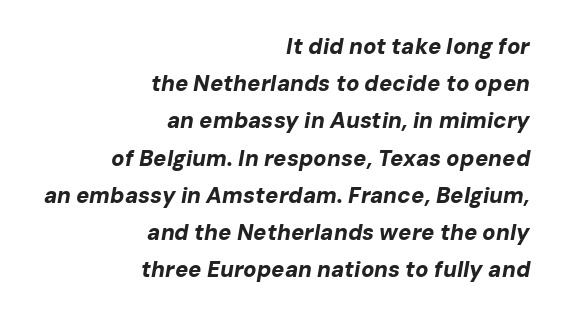
Q: Is the text bold? A: Yes.
Q: Is the text italic (slanted)? A: Yes, it leans right by about 10 degrees.
Q: Is the text underlined? A: No.
Q: How is the paragraph aligned? A: Right-aligned.
Q: Is the spacing between letters normal or unusually wide? A: Normal.
Q: Is the spacing between lines tight, normal or loose? A: Normal.
